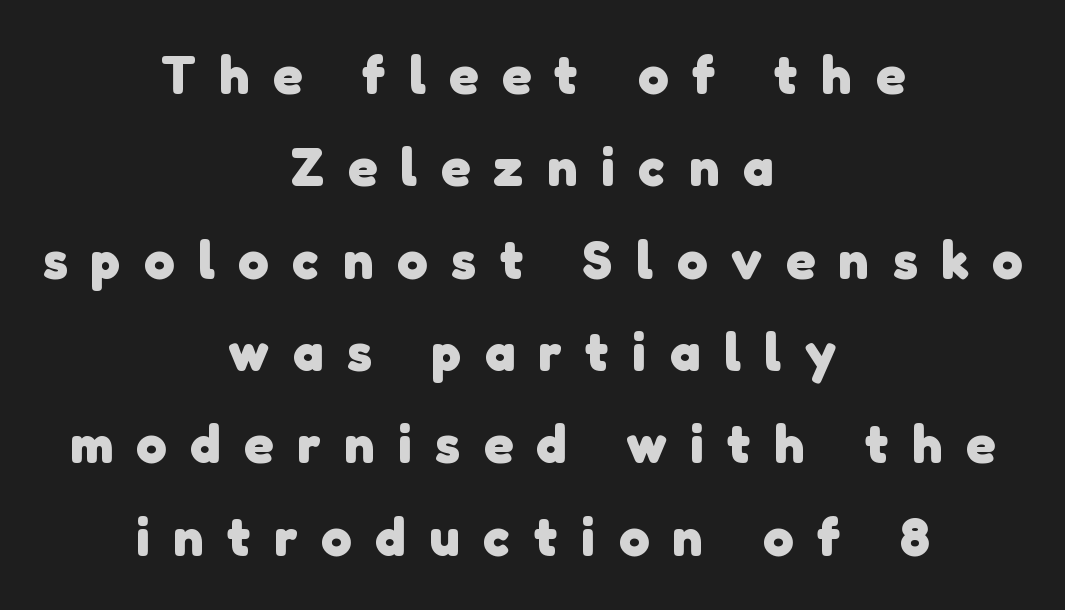
{"serif": "no", "bold": "yes", "weight": "heavy", "width": "normal", "stroke_contrast": "low", "x_height": "medium", "monospaced": "no", "underline": "no", "align": "center", "line_spacing_ratio": 1.71, "letter_spacing": "wide", "letter_spacing_em": 0.44, "glyph_px": 54}
